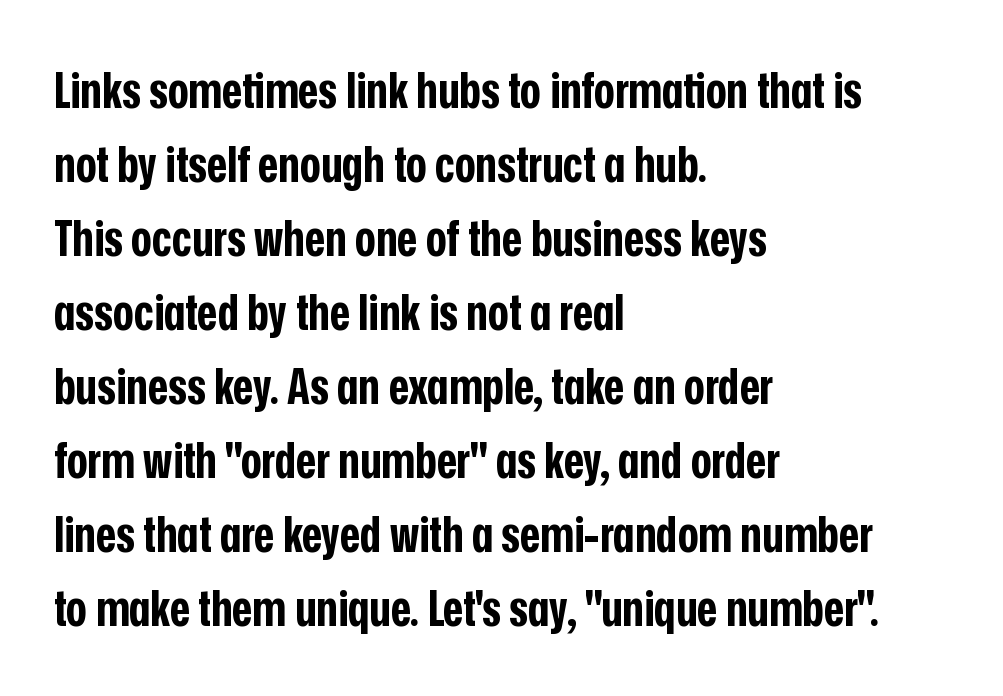
{"serif": "no", "italic": "no", "bold": "yes", "weight": "bold", "width": "condensed", "stroke_contrast": "low", "x_height": "medium", "monospaced": "no", "underline": "no", "align": "left", "line_spacing": "normal", "line_spacing_ratio": 1.51, "letter_spacing": "normal", "letter_spacing_em": 0.0, "glyph_px": 49}
